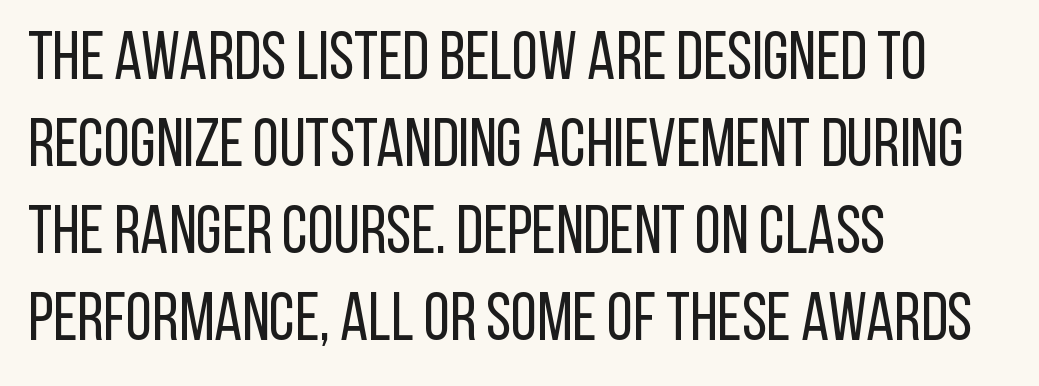
Q: Is the text bold? A: No.
Q: Is the text italic (slanted)? A: No, it is upright.
Q: Is the typeface a serif or a sans-serif typeface? A: Sans-serif.
Q: Is the text underlined? A: No.
Q: How is the paragraph aligned? A: Left-aligned.
Q: Is the spacing between letters normal or unusually wide? A: Normal.
Q: Is the spacing between lines tight, normal or loose? A: Normal.
Q: Width (condensed, normal, or wide)? A: Condensed.
Q: Stroke contrast? A: Low.
Q: x-height? A: Large.
Q: Monospaced? A: No.
